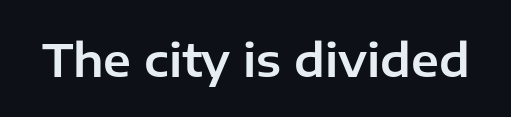
Examine the stroke ends and you'll find no serifs. The letters sit at their default tracking, neither squeezed nor spread. A typesetter would call this proportional, since set widths differ per character. Vertical strokes here are truly vertical. Underlining? Definitely not there.
